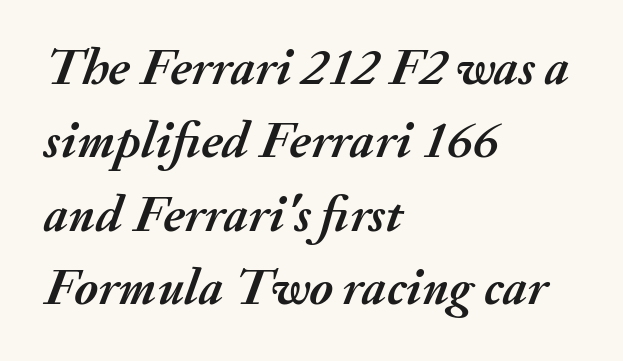
Q: Is the text bold? A: Yes.
Q: Is the text italic (slanted)? A: Yes, it leans right by about 20 degrees.
Q: Is the text underlined? A: No.
Q: How is the paragraph aligned? A: Left-aligned.
Q: Is the spacing between letters normal or unusually wide? A: Normal.
Q: Is the spacing between lines tight, normal or loose? A: Normal.
Q: Width (condensed, normal, or wide)? A: Normal.
Q: Stroke contrast? A: Medium.
Q: x-height? A: Small.
Q: Monospaced? A: No.
